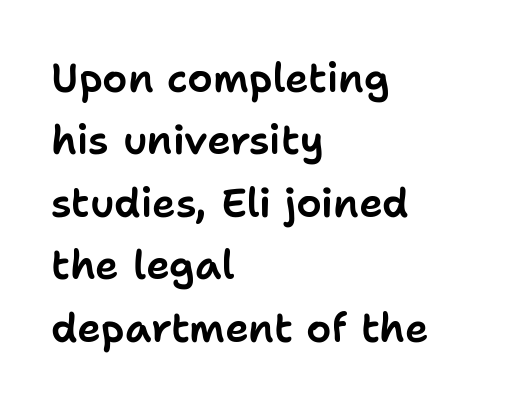
Q: Is the text italic (slanted)? A: No, it is upright.
Q: Is the typeface a serif or a sans-serif typeface? A: Sans-serif.
Q: Is the text underlined? A: No.
Q: How is the paragraph aligned? A: Left-aligned.
Q: Is the spacing between letters normal or unusually wide? A: Normal.
Q: Is the spacing between lines tight, normal or loose? A: Normal.
Q: Width (condensed, normal, or wide)? A: Normal.
Q: Stroke contrast? A: Low.
Q: x-height? A: Medium.
Q: Monospaced? A: No.
